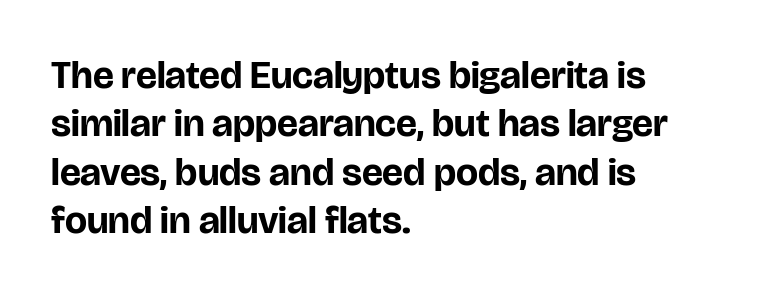
Q: Is the text bold? A: Yes.
Q: Is the text italic (slanted)? A: No, it is upright.
Q: Is the typeface a serif or a sans-serif typeface? A: Sans-serif.
Q: Is the text underlined? A: No.
Q: How is the paragraph aligned? A: Left-aligned.
Q: Is the spacing between letters normal or unusually wide? A: Normal.
Q: Width (condensed, normal, or wide)? A: Normal.
Q: Stroke contrast? A: Low.
Q: x-height? A: Large.
Q: Monospaced? A: No.
